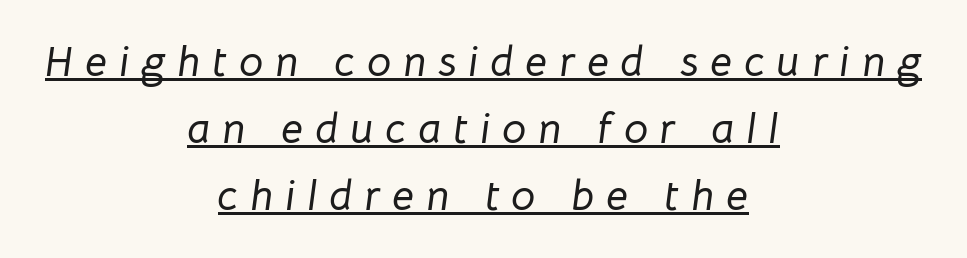
{"italic": "yes", "lean": "right", "slant_degrees": 8, "width": "normal", "stroke_contrast": "low", "x_height": "medium", "monospaced": "no", "underline": "yes", "align": "center", "line_spacing": "normal", "line_spacing_ratio": 1.56, "letter_spacing": "wide", "letter_spacing_em": 0.28, "glyph_px": 43}
